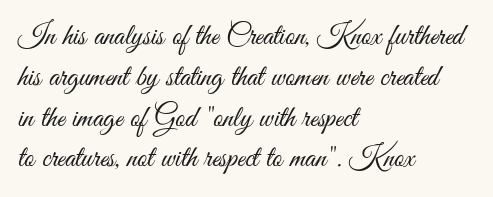
The image shows 30 px light, condensed sans-serif type; set left-aligned, normal line spacing (1.36x), normal letter spacing, not underlined; medium stroke contrast and a small x-height.
